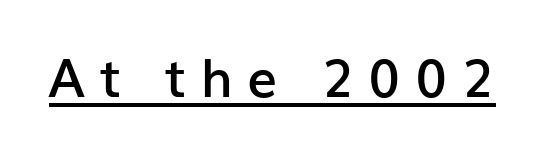
{"serif": "no", "italic": "no", "bold": "semi", "weight": "semibold", "width": "normal", "stroke_contrast": "low", "x_height": "medium", "monospaced": "no", "underline": "yes", "letter_spacing": "wide", "letter_spacing_em": 0.27, "glyph_px": 53}
